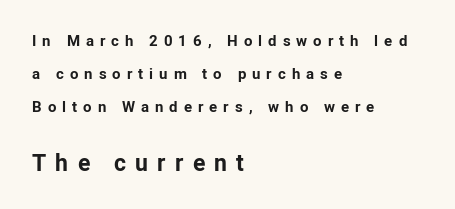
{"italic": "no", "bold": "yes", "underline": "no", "align": "left", "line_spacing": "loose", "line_spacing_ratio": 2.19, "letter_spacing": "wide", "letter_spacing_em": 0.4, "larger_block": "second", "size_ratio": 1.53, "glyph_px": 23}
